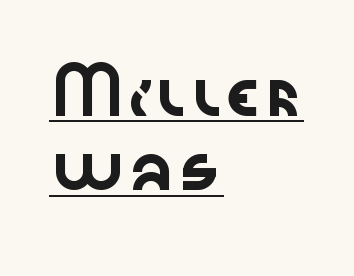
{"serif": "no", "italic": "no", "width": "wide", "stroke_contrast": "low", "x_height": "medium", "monospaced": "no", "underline": "yes", "align": "left", "line_spacing_ratio": 1.73, "letter_spacing": "normal", "letter_spacing_em": 0.0, "glyph_px": 43}
